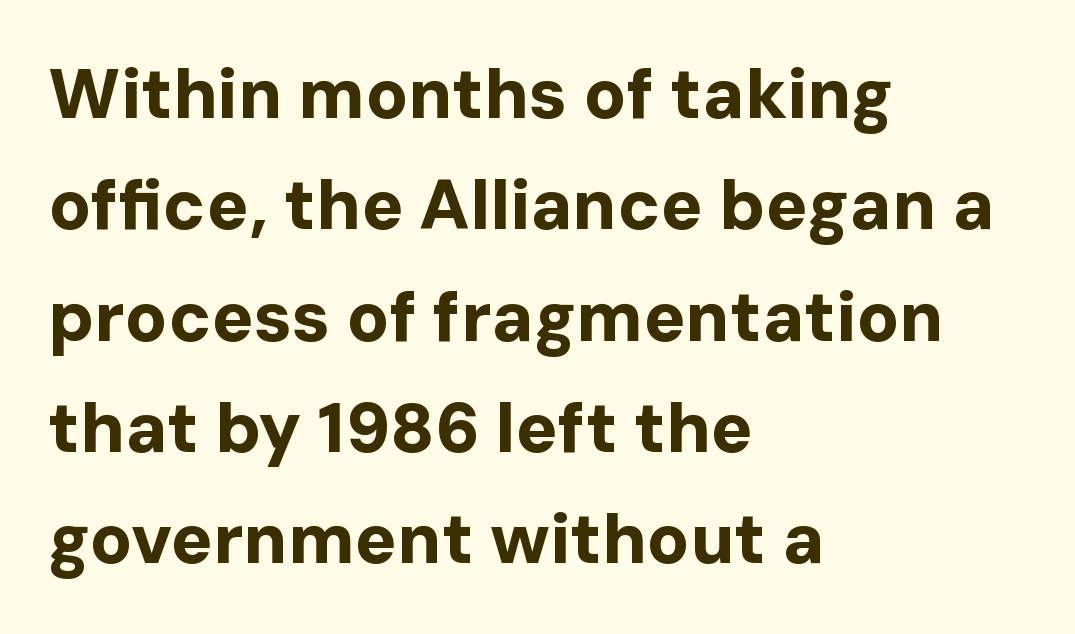
Check where the strokes stop: nothing finishes them off — pure sans. Compared with a centered layout, this one pins lines to the left instead. Typesetter's note: full bold, strokes at maximum text heaviness. Bare-footed words on every line.
